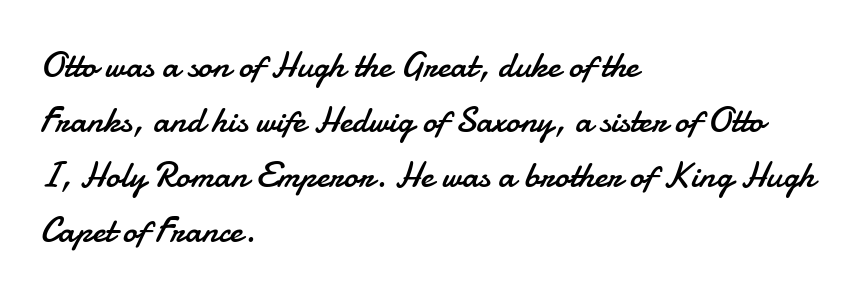
The image shows 36 px regular-weight sans-serif type; set left-aligned, normal line spacing (1.53x), normal letter spacing, not underlined; low stroke contrast and a small x-height.
